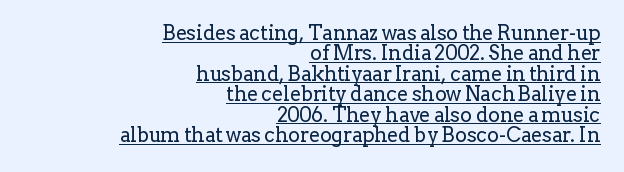
{"italic": "no", "bold": "no", "underline": "yes", "align": "right", "line_spacing": "tight", "line_spacing_ratio": 1.02, "letter_spacing": "normal", "letter_spacing_em": 0.0, "glyph_px": 20}
